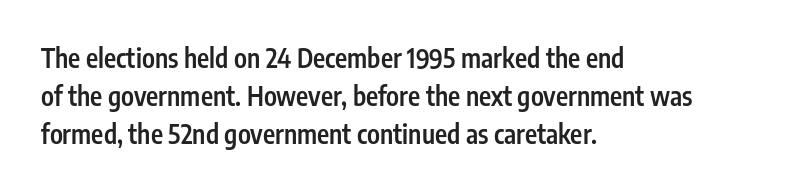
Q: Is the text bold? A: Semi-bold.
Q: Is the text italic (slanted)? A: No, it is upright.
Q: Is the text underlined? A: No.
Q: How is the paragraph aligned? A: Left-aligned.
Q: Is the spacing between letters normal or unusually wide? A: Normal.
Q: Is the spacing between lines tight, normal or loose? A: Normal.
